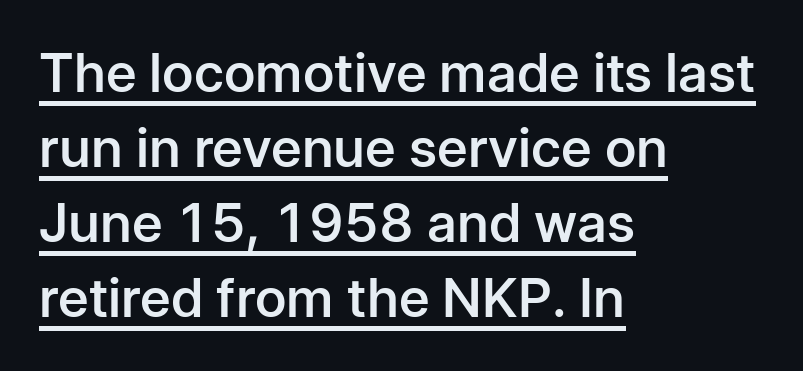
{"serif": "no", "italic": "no", "bold": "semi", "weight": "semibold", "width": "normal", "stroke_contrast": "low", "x_height": "medium", "monospaced": "no", "underline": "yes", "align": "left", "line_spacing": "normal", "line_spacing_ratio": 1.39, "letter_spacing": "normal", "letter_spacing_em": 0.0, "glyph_px": 54}
